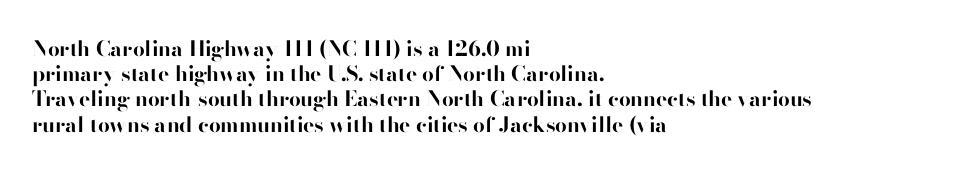
The image shows 21 px bold type, upright; set left-aligned, line spacing 1.2x, normal letter spacing, not underlined.
